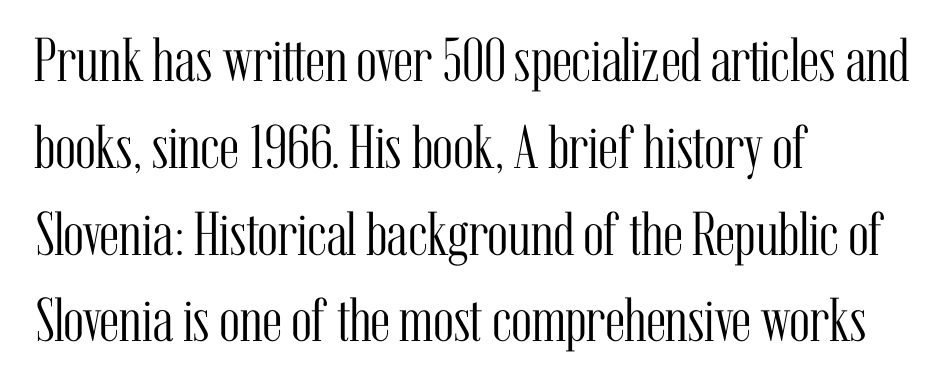
Q: Is the text bold? A: No.
Q: Is the text italic (slanted)? A: No, it is upright.
Q: Is the typeface a serif or a sans-serif typeface? A: Serif.
Q: Is the text underlined? A: No.
Q: How is the paragraph aligned? A: Left-aligned.
Q: Is the spacing between letters normal or unusually wide? A: Normal.
Q: Is the spacing between lines tight, normal or loose? A: Normal.
Q: Width (condensed, normal, or wide)? A: Condensed.
Q: Stroke contrast? A: Medium.
Q: x-height? A: Medium.
Q: Monospaced? A: No.
